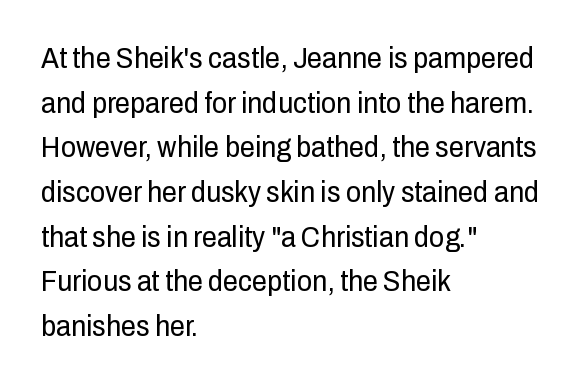
The ragged edge is on the right, which tells us the setting is flush left. The rendering uses natural spacing where letterforms have individual widths. Glance below the letters and you will spot only blank space. Does the type have serifs? No, each stem ends abruptly. Observe the ordinary spacing: letters are neighbours, not strangers. Heft: none added — not bold.
